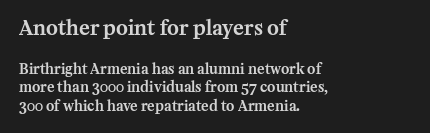
{"italic": "no", "underline": "no", "align": "left", "line_spacing": "normal", "line_spacing_ratio": 1.33, "letter_spacing": "normal", "letter_spacing_em": 0.0, "larger_block": "first", "size_ratio": 1.43, "glyph_px": 20}
